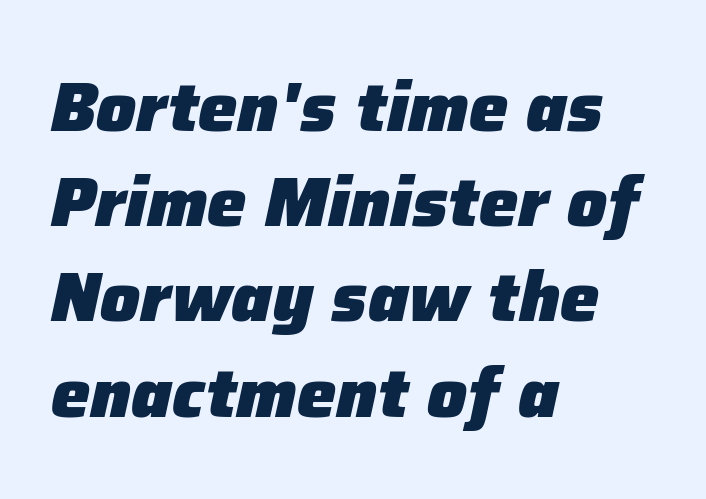
Here the designer chose a conventional face with non-uniform glyph widths. The text block is weighted toward the left margin, trailing off unevenly rightward. Observe the ordinary spacing: letters are neighbours, not strangers. Italic? Definitely — the glyphs are oblique. Leading matches the norm, producing a regular column. Honestly, there is no underline to notice here at all.
